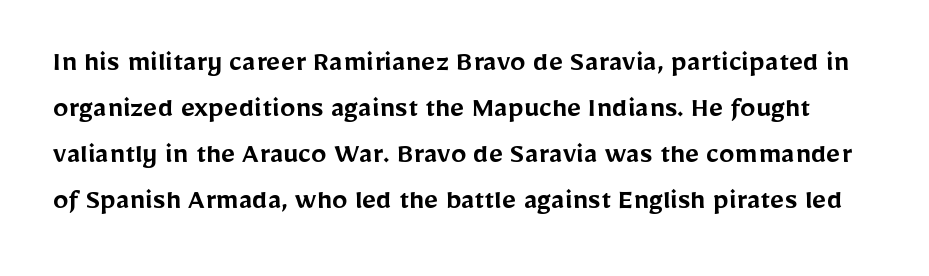
{"serif": "no", "italic": "no", "bold": "semi", "weight": "semibold", "width": "normal", "stroke_contrast": "low", "x_height": "medium", "monospaced": "no", "underline": "no", "line_spacing": "normal", "line_spacing_ratio": 1.48, "letter_spacing": "normal", "letter_spacing_em": 0.0, "glyph_px": 31}
